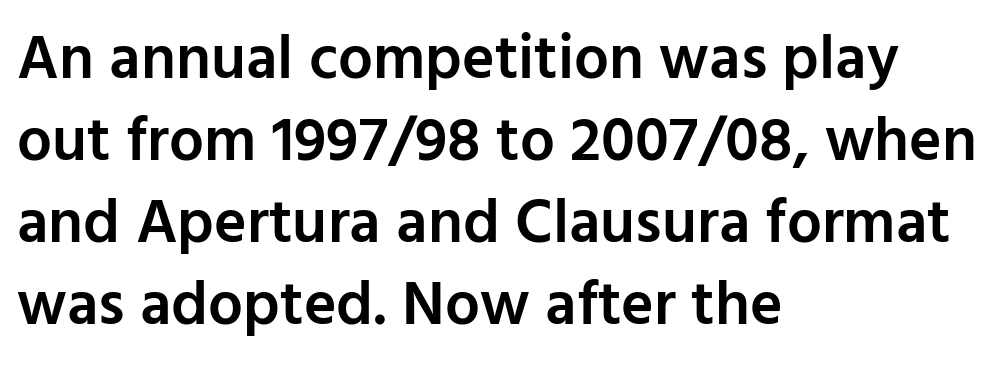
Serifs: no, the terminals of the letterforms are clean. In terms of posture, this sample is upright. Is the block centered? No — it sits flush against the left margin. In terms of leading, this rendering sits right in the middle.
